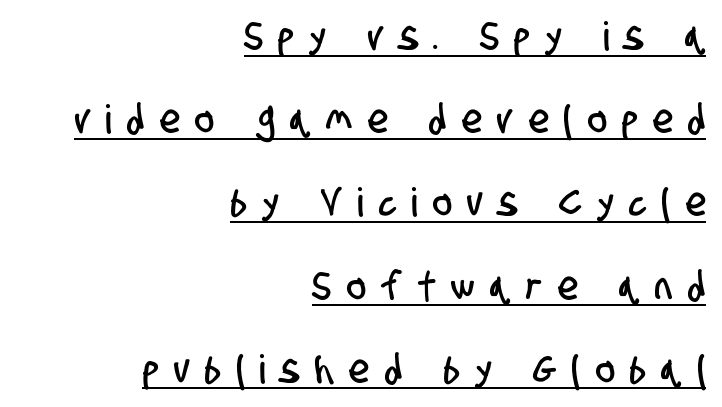
The image shows 40 px condensed sans-serif type; set right-aligned, loose line spacing (2.08x), unusually wide letter spacing (+0.4 em), underlined; low stroke contrast and a large x-height.
